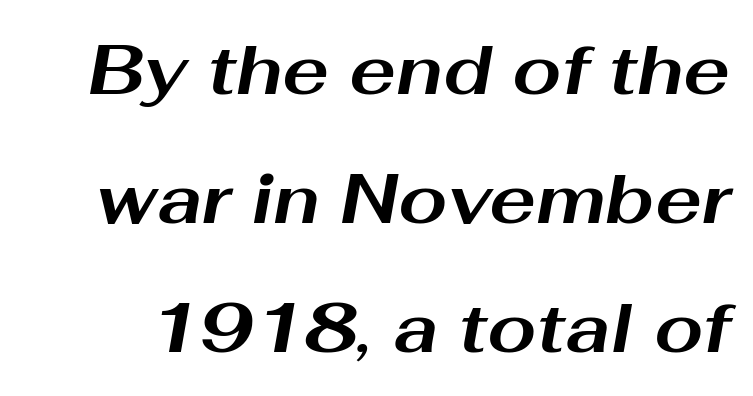
{"italic": "yes", "lean": "right", "slant_degrees": 10, "bold": "yes", "weight": "bold", "width": "wide", "stroke_contrast": "medium", "x_height": "medium", "monospaced": "no", "underline": "no", "line_spacing_ratio": 1.84, "letter_spacing": "normal", "letter_spacing_em": 0.0, "glyph_px": 70}
